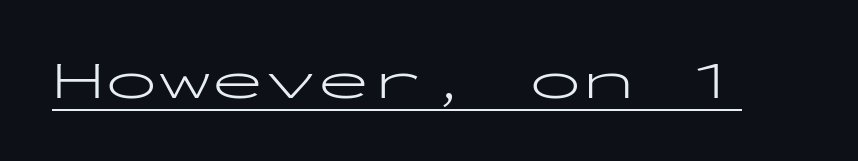
Q: Is the text bold? A: No.
Q: Is the text italic (slanted)? A: No, it is upright.
Q: Is the typeface a serif or a sans-serif typeface? A: Sans-serif.
Q: Is the text underlined? A: Yes.
Q: Is the spacing between letters normal or unusually wide? A: Normal.
Q: Width (condensed, normal, or wide)? A: Wide.
Q: Stroke contrast? A: Low.
Q: x-height? A: Medium.
Q: Monospaced? A: Yes.
